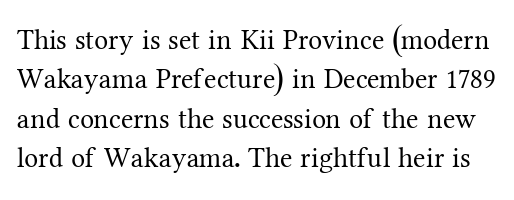
The image shows 28 px regular-weight serif type, upright; set normal line spacing (1.41x), normal letter spacing, not underlined; medium stroke contrast and a medium x-height.
